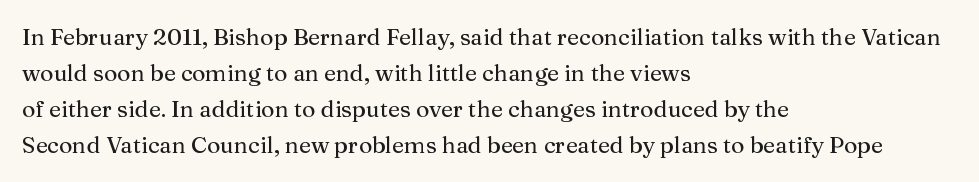
Regular leading. Check under the words: just untouched page. The type is set solid horizontally, with unmodified tracking. The paragraph has a hard left edge and a soft right edge.
